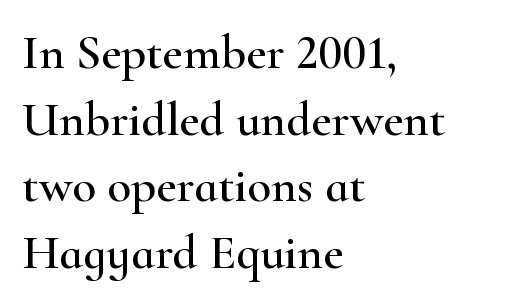
{"serif": "yes", "italic": "no", "width": "wide", "stroke_contrast": "high", "x_height": "small", "monospaced": "no", "underline": "no", "align": "left", "line_spacing": "normal", "line_spacing_ratio": 1.36, "letter_spacing": "normal", "letter_spacing_em": 0.0, "glyph_px": 49}
